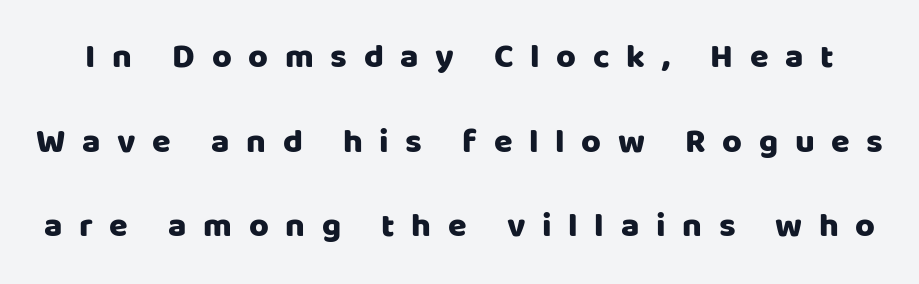
{"serif": "no", "italic": "no", "width": "normal", "stroke_contrast": "low", "x_height": "large", "monospaced": "no", "underline": "no", "line_spacing": "loose", "line_spacing_ratio": 2.49, "letter_spacing": "wide", "letter_spacing_em": 0.49, "glyph_px": 34}
